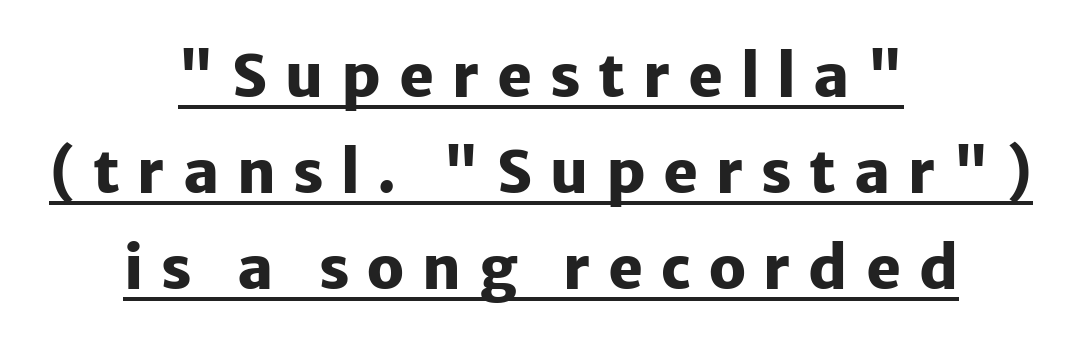
Underline: present. In CSS terms this would be text-align: center. The rendering inserts visible extra space after every character. You could not count columns in this text — the font is proportionally spaced. The vertical gap from one line to the next is medium.
